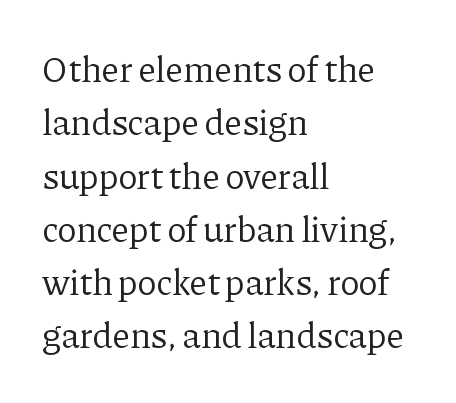
The image shows 36 px regular-weight serif type, upright; set left-aligned, normal line spacing (1.48x), normal letter spacing, not underlined; low stroke contrast and a medium x-height.
